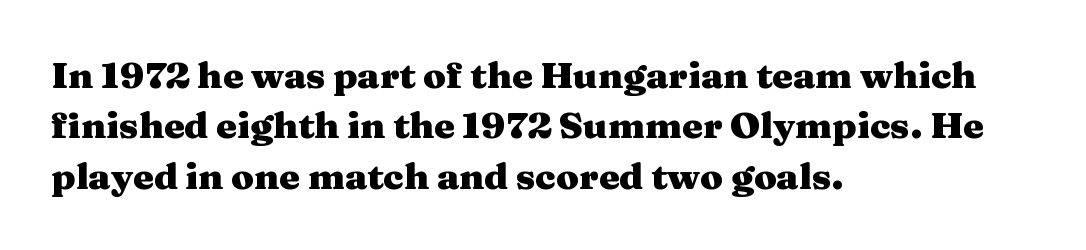
Q: Is the text bold? A: Yes.
Q: Is the text italic (slanted)? A: No, it is upright.
Q: Is the typeface a serif or a sans-serif typeface? A: Serif.
Q: Is the text underlined? A: No.
Q: How is the paragraph aligned? A: Left-aligned.
Q: Is the spacing between letters normal or unusually wide? A: Normal.
Q: Is the spacing between lines tight, normal or loose? A: Normal.
Q: Width (condensed, normal, or wide)? A: Wide.
Q: Stroke contrast? A: Medium.
Q: x-height? A: Medium.
Q: Monospaced? A: No.
